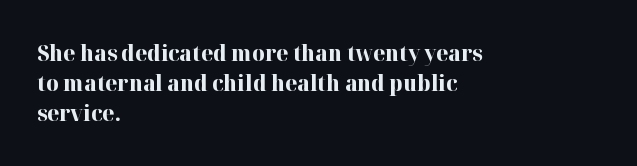
The paragraph shown leans on its left margin. This block has exactly the height ordinary leading produces. Italic: no, the glyphs are upright roman. The baseline area is clear.
